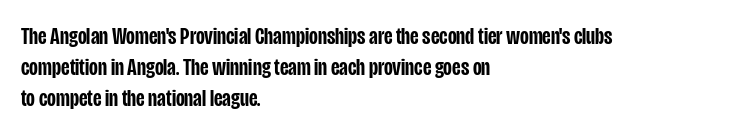
The image shows 24 px text type, upright; set left-aligned, normal line spacing (1.29x), normal letter spacing, not underlined.
